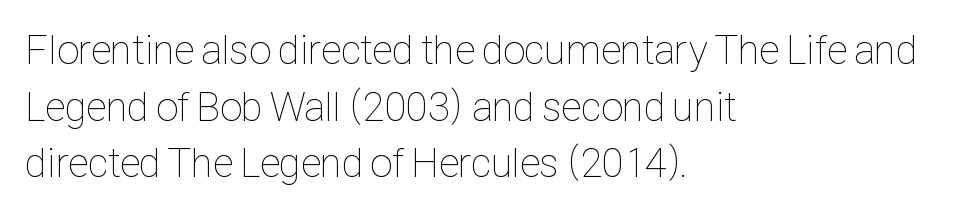
Leftover space on each line is placed entirely after the last word. Evenly set lines give the paragraph a standard silhouette. Quick note: not italic, upright. Descender tails drop into unmarked territory. This sample uses plain, unmodified letter spacing. No chunkiness to these letters — they're not bold.
